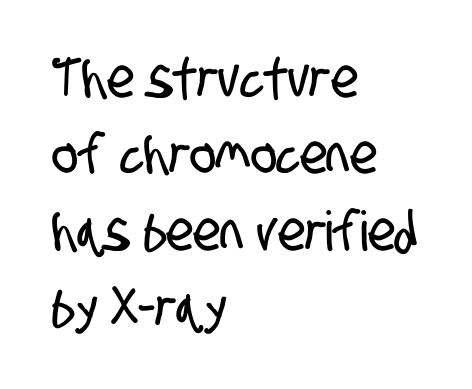
The image shows 55 px condensed sans-serif type; set left-aligned, normal line spacing (1.39x), normal letter spacing, not underlined; low stroke contrast and a large x-height.
